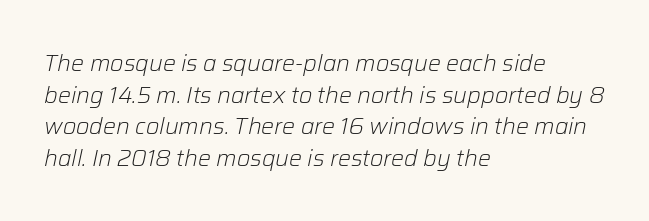
The image shows 23 px text type, italic (leaning right); set left-aligned, normal line spacing (1.37x), normal letter spacing, not underlined.
